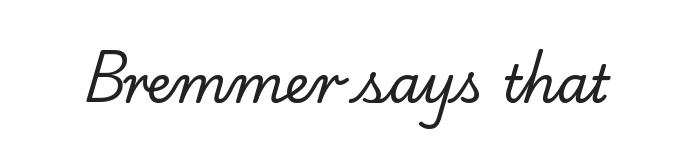
Q: Is the text bold? A: No.
Q: Is the text underlined? A: No.
Q: Is the spacing between letters normal or unusually wide? A: Normal.
Q: Width (condensed, normal, or wide)? A: Normal.
Q: Stroke contrast? A: Low.
Q: x-height? A: Small.
Q: Monospaced? A: No.
